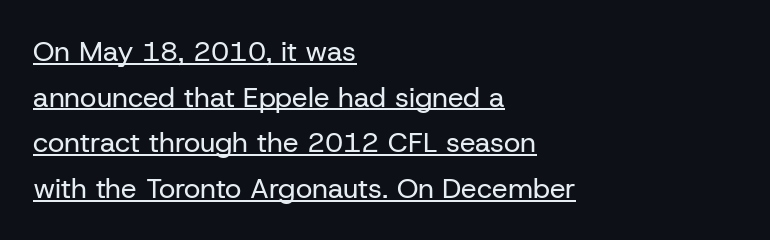
Q: Is the text bold? A: No.
Q: Is the text italic (slanted)? A: No, it is upright.
Q: Is the typeface a serif or a sans-serif typeface? A: Sans-serif.
Q: Is the text underlined? A: Yes.
Q: How is the paragraph aligned? A: Left-aligned.
Q: Is the spacing between letters normal or unusually wide? A: Normal.
Q: Is the spacing between lines tight, normal or loose? A: Normal.
Q: Width (condensed, normal, or wide)? A: Normal.
Q: Stroke contrast? A: Low.
Q: x-height? A: Medium.
Q: Monospaced? A: No.
